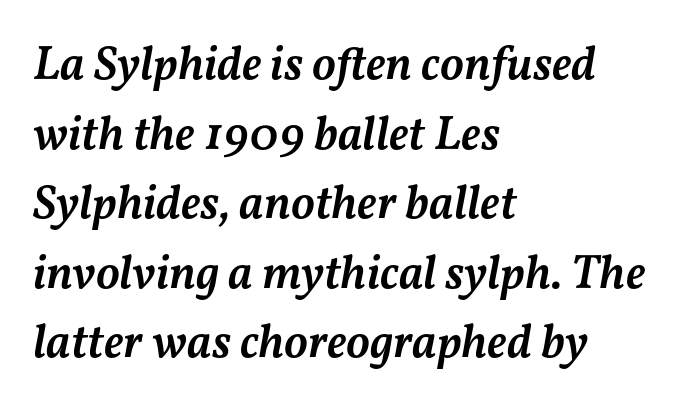
{"italic": "yes", "lean": "right", "slant_degrees": 11, "bold": "semi", "weight": "semibold", "width": "normal", "stroke_contrast": "medium", "x_height": "medium", "monospaced": "no", "underline": "no", "align": "left", "line_spacing": "normal", "line_spacing_ratio": 1.45, "letter_spacing": "normal", "letter_spacing_em": 0.0, "glyph_px": 48}
